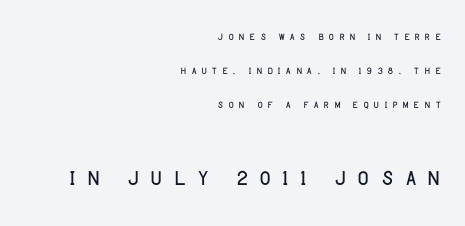
{"serif": "no", "italic": "no", "bold": "no", "weight": "light", "width": "normal", "stroke_contrast": "low", "x_height": "large", "monospaced": "no", "underline": "no", "align": "right", "line_spacing": "loose", "line_spacing_ratio": 2.42, "letter_spacing": "wide", "letter_spacing_em": 0.29, "larger_block": "second", "size_ratio": 2.21, "glyph_px": 31}
